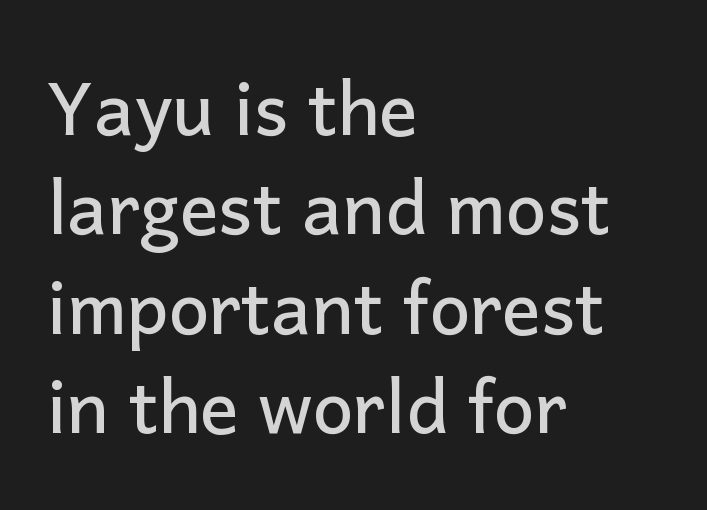
{"serif": "no", "italic": "no", "width": "normal", "stroke_contrast": "low", "x_height": "medium", "monospaced": "no", "underline": "no", "align": "left", "line_spacing": "normal", "line_spacing_ratio": 1.38, "letter_spacing": "normal", "letter_spacing_em": 0.0, "glyph_px": 72}
